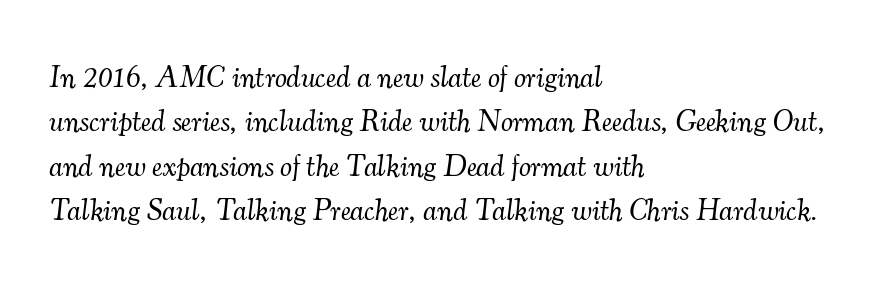
{"serif": "yes", "italic": "yes", "lean": "right", "slant_degrees": 7, "bold": "no", "weight": "light", "width": "normal", "stroke_contrast": "medium", "x_height": "small", "monospaced": "no", "underline": "no", "align": "left", "line_spacing": "normal", "line_spacing_ratio": 1.48, "letter_spacing": "normal", "letter_spacing_em": 0.0, "glyph_px": 30}
